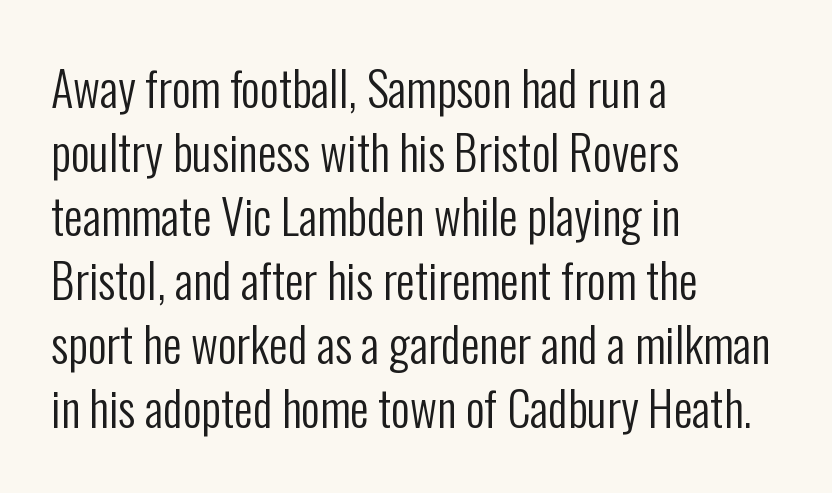
Stroke terminals: plain, sans-serif. The face used here is proportionally spaced, like ordinary book or web type. Layout note: lines flush left. No extra ink here — the face is not bold.
